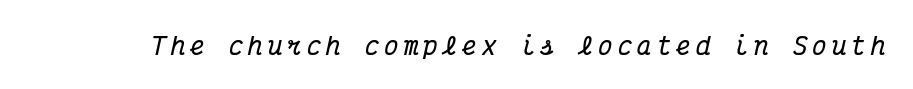
Q: Is the text bold? A: Yes.
Q: Is the text italic (slanted)? A: Yes, it leans right by about 12 degrees.
Q: Is the text underlined? A: No.
Q: Is the spacing between letters normal or unusually wide? A: Unusually wide.
